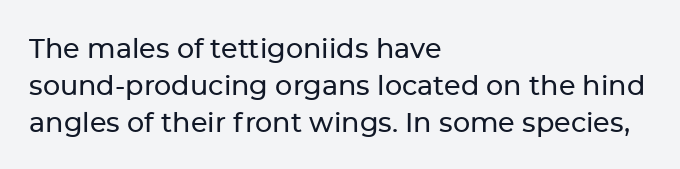
{"italic": "no", "underline": "no", "align": "left", "line_spacing": "normal", "line_spacing_ratio": 1.37, "letter_spacing": "normal", "letter_spacing_em": 0.0, "glyph_px": 27}
